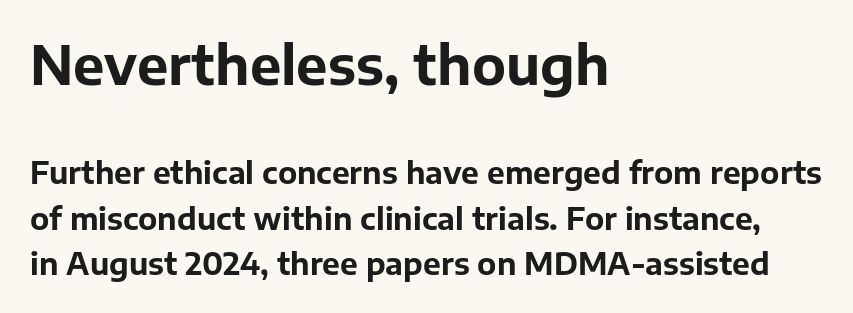
Q: Is the text bold? A: Yes.
Q: Is the text italic (slanted)? A: No, it is upright.
Q: Is the typeface a serif or a sans-serif typeface? A: Sans-serif.
Q: Is the text underlined? A: No.
Q: How is the paragraph aligned? A: Left-aligned.
Q: Is the spacing between letters normal or unusually wide? A: Normal.
Q: Is the spacing between lines tight, normal or loose? A: Normal.
Q: Which block of text is set in a larger size, the first (top) or the second (bottom)? A: The first (top) one.
Q: Width (condensed, normal, or wide)? A: Normal.
Q: Stroke contrast? A: Low.
Q: x-height? A: Medium.
Q: Monospaced? A: No.
